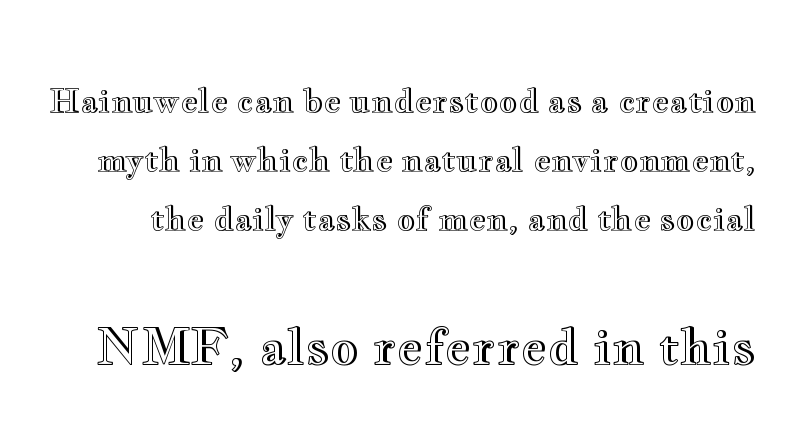
The zone under the glyphs is completely vacant. You could call the tracking neutral — neither tight nor loose. The specimen reads as upright at a glance. Which of the two is more prominent by size? The second, at the bottom. Varying glyph widths throughout — classic text-font behaviour.
